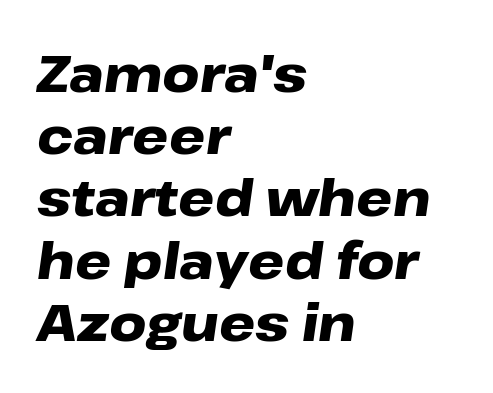
Q: Is the text bold? A: Yes.
Q: Is the text italic (slanted)? A: Yes, it leans right by about 8 degrees.
Q: Is the text underlined? A: No.
Q: How is the paragraph aligned? A: Left-aligned.
Q: Is the spacing between letters normal or unusually wide? A: Normal.
Q: Width (condensed, normal, or wide)? A: Wide.
Q: Stroke contrast? A: Low.
Q: x-height? A: Medium.
Q: Monospaced? A: No.
